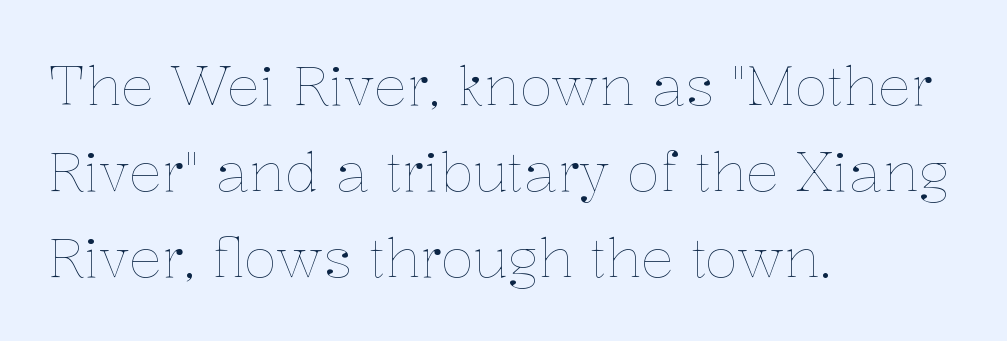
The image shows 55 px thin type, upright; set left-aligned, normal line spacing (1.56x), normal letter spacing, not underlined; low stroke contrast and a medium x-height.
